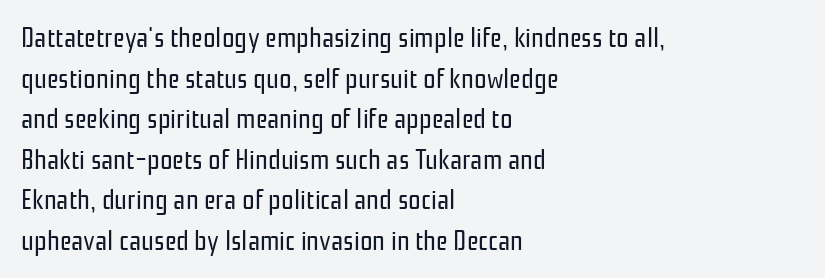
{"serif": "no", "italic": "no", "bold": "no", "weight": "regular", "width": "condensed", "stroke_contrast": "low", "x_height": "medium", "monospaced": "no", "underline": "no", "align": "left", "line_spacing": "normal", "line_spacing_ratio": 1.45, "letter_spacing": "normal", "letter_spacing_em": 0.0, "glyph_px": 28}
